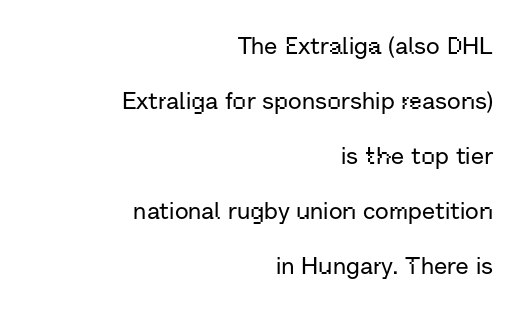
{"italic": "no", "underline": "no", "align": "right", "line_spacing": "loose", "line_spacing_ratio": 2.29, "letter_spacing": "normal", "letter_spacing_em": 0.0, "glyph_px": 24}
